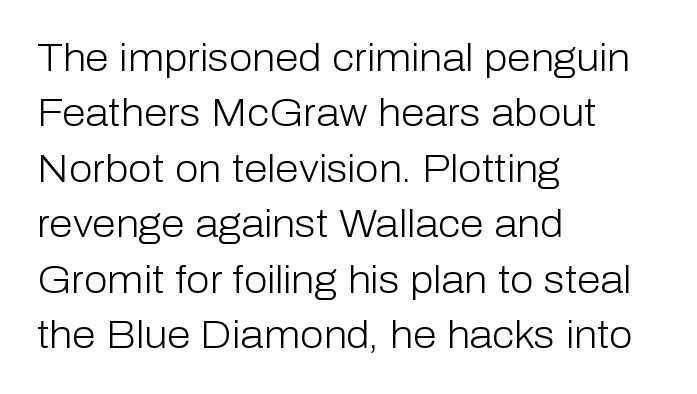
Character widths vary here, with narrow letters taking less room than wide ones. A light-to-regular cut is what we see here. Classification — sans serif. A typesetter would mark this as roman, not italic. The lines are quadded left. Underlining? Definitely not there.
